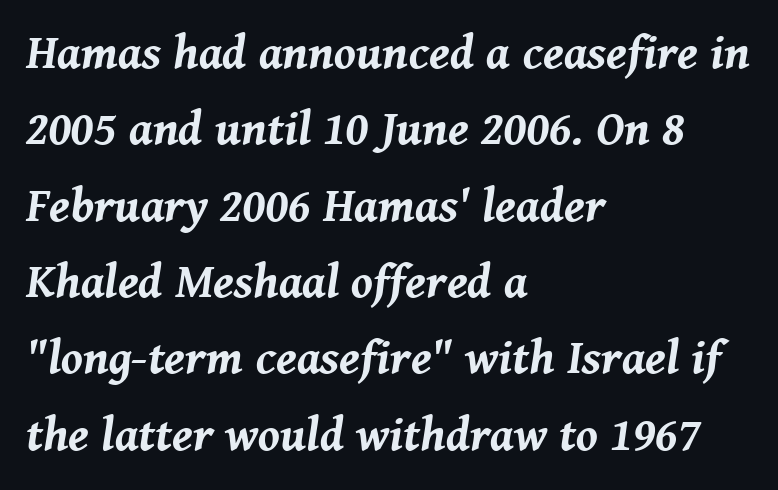
The image shows 48 px bold type, italic (leaning right); set left-aligned, normal line spacing (1.59x), normal letter spacing, not underlined; medium stroke contrast and a medium x-height.
